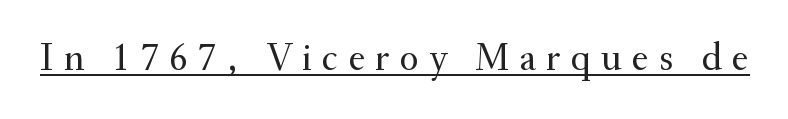
You can tell it's not italic because the verticals are truly vertical. Typographically, this falls in the serif category. Is this a heavy cut? Hardly; it is regular or lighter. Descenders here cross a horizontal rule under the line. Varying glyph widths throughout — classic text-font behaviour.
